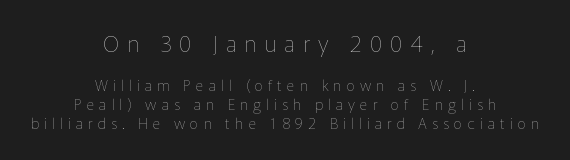
The space between consecutive lines is moderate. Look at the tracking — it's clearly loosened, letters drifting apart. The string is rendered with underlining switched off. The whitespace from short lines is split evenly between both sides. Posture: upright roman. Which chunk is bigger? The first one — the top block dwarfs the bottom.
